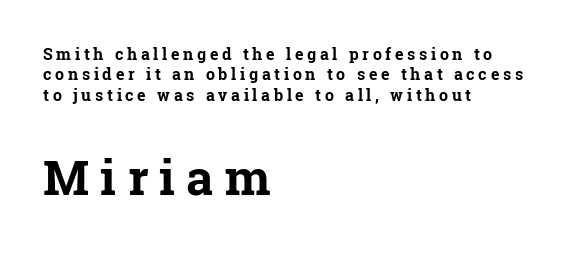
The image shows 49 px bold serif type, upright; set left-aligned, normal line spacing (1.27x), unusually wide letter spacing (+0.23 em), not underlined; the second (bottom) block is 3.06x larger; low stroke contrast and a medium x-height.
